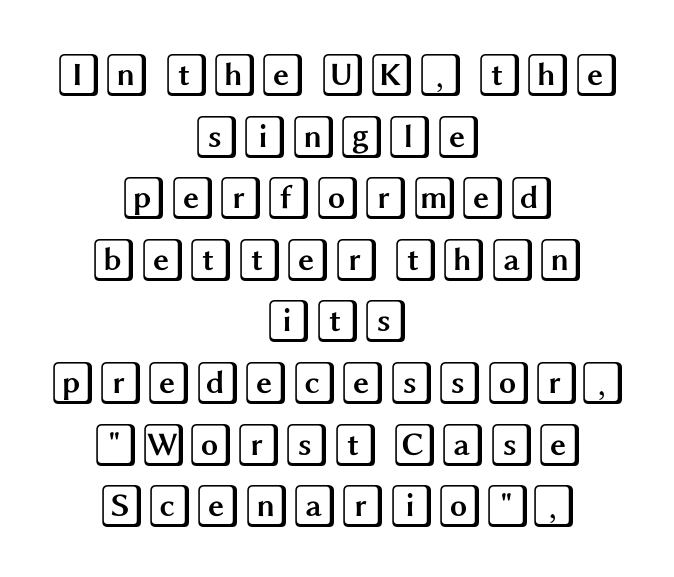
{"italic": "no", "width": "wide", "x_height": "large", "underline": "no", "align": "center", "line_spacing": "normal", "line_spacing_ratio": 1.4, "letter_spacing": "normal", "letter_spacing_em": 0.0, "glyph_px": 44}
